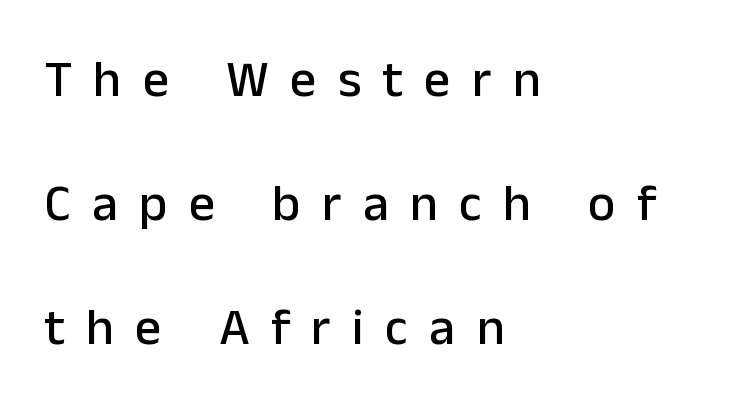
The image shows 52 px sans-serif type, upright; set left-aligned, loose line spacing (2.38x), unusually wide letter spacing (+0.41 em), not underlined; low stroke contrast and a medium x-height.
